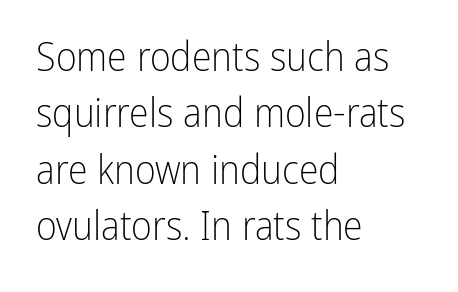
Q: Is the text bold? A: No.
Q: Is the text italic (slanted)? A: No, it is upright.
Q: Is the typeface a serif or a sans-serif typeface? A: Sans-serif.
Q: Is the text underlined? A: No.
Q: How is the paragraph aligned? A: Left-aligned.
Q: Is the spacing between letters normal or unusually wide? A: Normal.
Q: Is the spacing between lines tight, normal or loose? A: Normal.
Q: Width (condensed, normal, or wide)? A: Condensed.
Q: Stroke contrast? A: Low.
Q: x-height? A: Medium.
Q: Monospaced? A: No.
